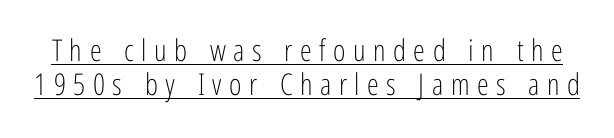
{"serif": "no", "italic": "no", "bold": "no", "weight": "light", "width": "condensed", "stroke_contrast": "low", "x_height": "medium", "monospaced": "no", "underline": "yes", "line_spacing": "tight", "line_spacing_ratio": 1.13, "letter_spacing": "wide", "letter_spacing_em": 0.25, "glyph_px": 30}
